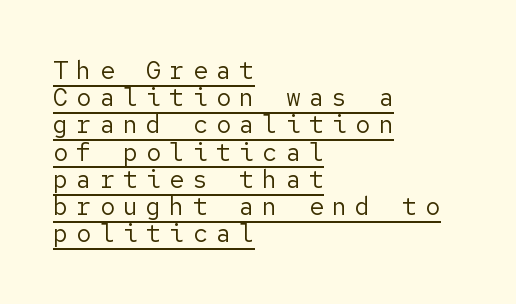
Q: Is the text bold? A: No.
Q: Is the text italic (slanted)? A: No, it is upright.
Q: Is the text underlined? A: Yes.
Q: How is the paragraph aligned? A: Left-aligned.
Q: Is the spacing between letters normal or unusually wide? A: Unusually wide.
Q: Is the spacing between lines tight, normal or loose? A: Tight.
